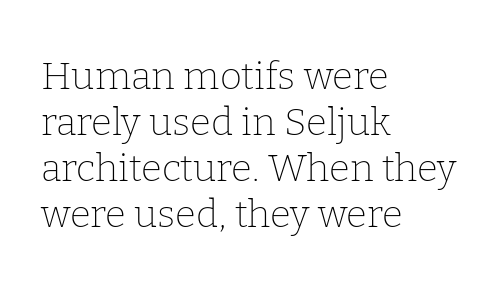
{"serif": "yes", "italic": "no", "bold": "no", "weight": "thin", "width": "normal", "stroke_contrast": "low", "x_height": "medium", "monospaced": "no", "underline": "no", "align": "left", "line_spacing_ratio": 1.21, "letter_spacing": "normal", "letter_spacing_em": 0.0, "glyph_px": 38}
